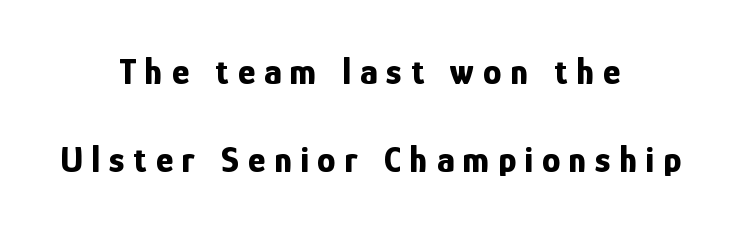
Q: Is the text bold? A: Yes.
Q: Is the text italic (slanted)? A: No, it is upright.
Q: Is the typeface a serif or a sans-serif typeface? A: Sans-serif.
Q: Is the text underlined? A: No.
Q: How is the paragraph aligned? A: Centered.
Q: Is the spacing between letters normal or unusually wide? A: Unusually wide.
Q: Is the spacing between lines tight, normal or loose? A: Loose.
Q: Width (condensed, normal, or wide)? A: Condensed.
Q: Stroke contrast? A: Low.
Q: x-height? A: Medium.
Q: Monospaced? A: No.
